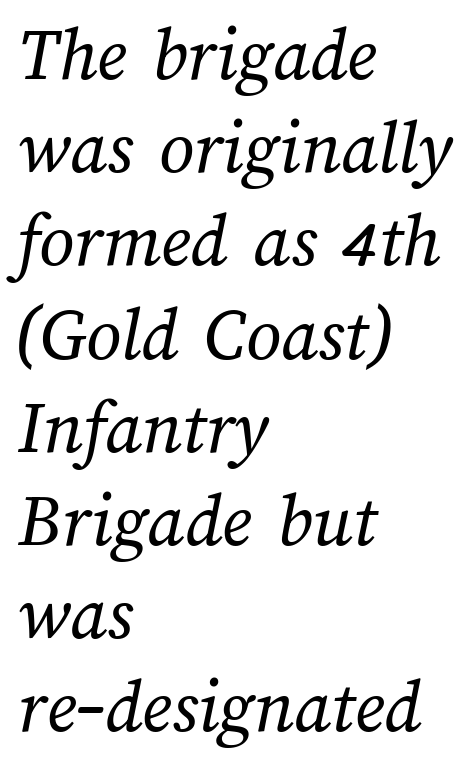
The image shows 77 px regular-weight type; set left-aligned, line spacing 1.21x, normal letter spacing, not underlined; medium stroke contrast and a medium x-height.
